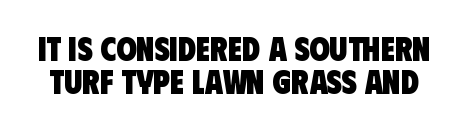
Proportional: the letters do not fall into vertical columns. The space between consecutive lines is stingy. This sample uses a sans-serif face. Thick stems and heavy bowls — unmistakably bold. The horizontal fit of the characters is conventional and even. The strip under each line holds only bare page.
